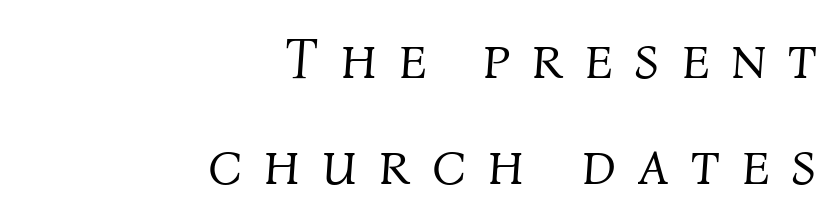
{"italic": "yes", "lean": "right", "slant_degrees": 4, "bold": "no", "weight": "light", "width": "normal", "stroke_contrast": "medium", "x_height": "medium", "monospaced": "no", "underline": "no", "align": "right", "line_spacing_ratio": 1.79, "letter_spacing": "wide", "letter_spacing_em": 0.37, "glyph_px": 59}
